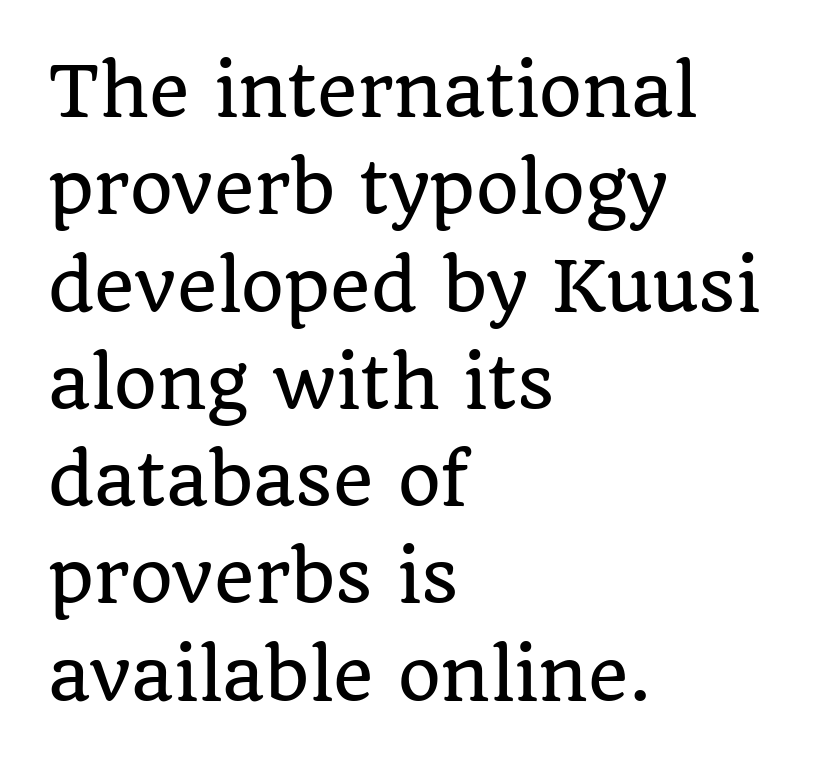
Is there much room between lines? A standard amount, neither cramped nor airy. Vertical strokes here are truly vertical. The string is rendered with underlining switched off. Caption: standard tracking, unaltered.
